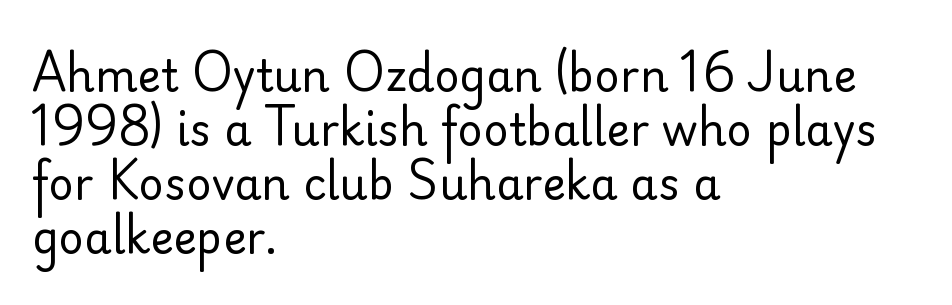
Beneath every word, the page is bare. The rendering anchors every line to the left-hand side. These lines are rendered in a variable-pitch font. On a weight scale, this lands at 450 or below. This sample uses an upright cut, with every glyph sitting square on the baseline. Short note: letters normally spaced.
